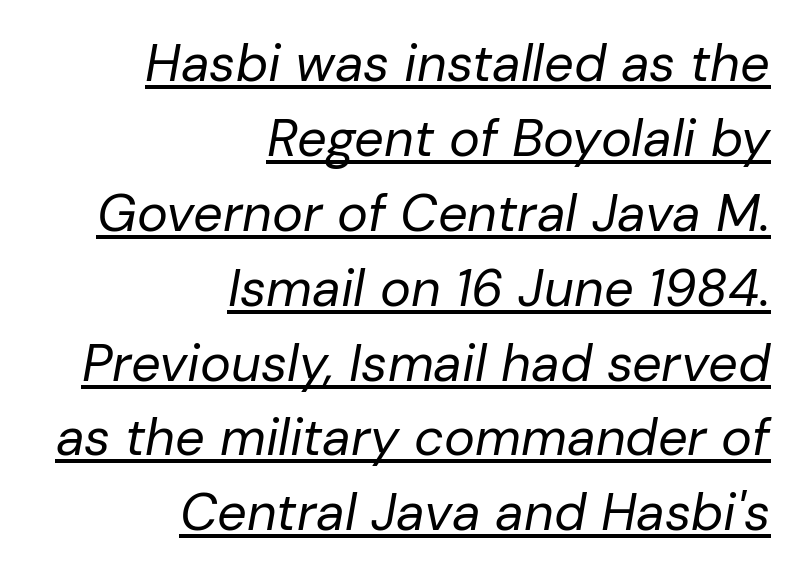
{"italic": "yes", "lean": "right", "slant_degrees": 10, "bold": "no", "weight": "regular", "width": "normal", "stroke_contrast": "low", "x_height": "medium", "monospaced": "no", "underline": "yes", "align": "right", "line_spacing": "normal", "line_spacing_ratio": 1.44, "letter_spacing": "normal", "letter_spacing_em": 0.0, "glyph_px": 52}
